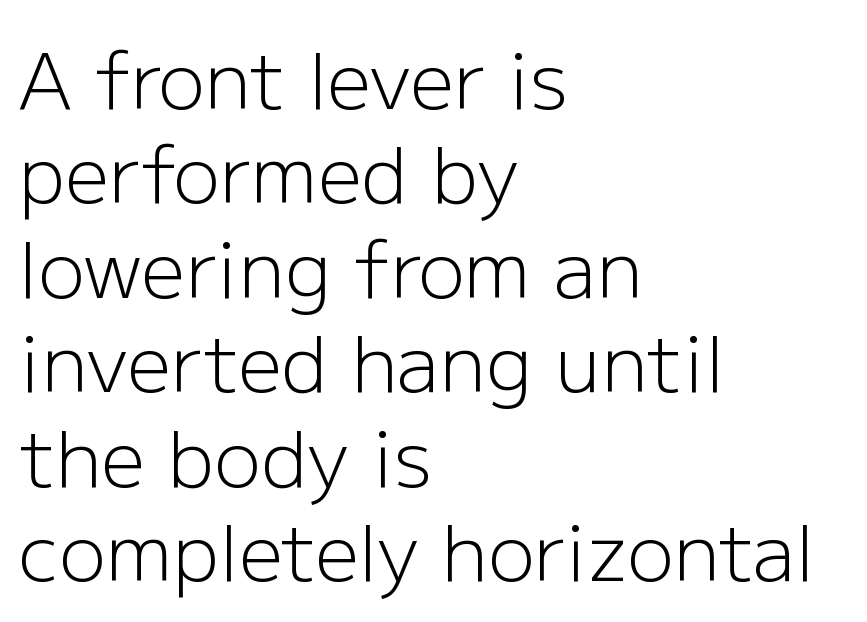
{"serif": "no", "italic": "no", "bold": "no", "weight": "light", "width": "normal", "stroke_contrast": "low", "x_height": "medium", "monospaced": "no", "underline": "no", "align": "left", "line_spacing_ratio": 1.21, "letter_spacing": "normal", "letter_spacing_em": 0.0, "glyph_px": 78}
